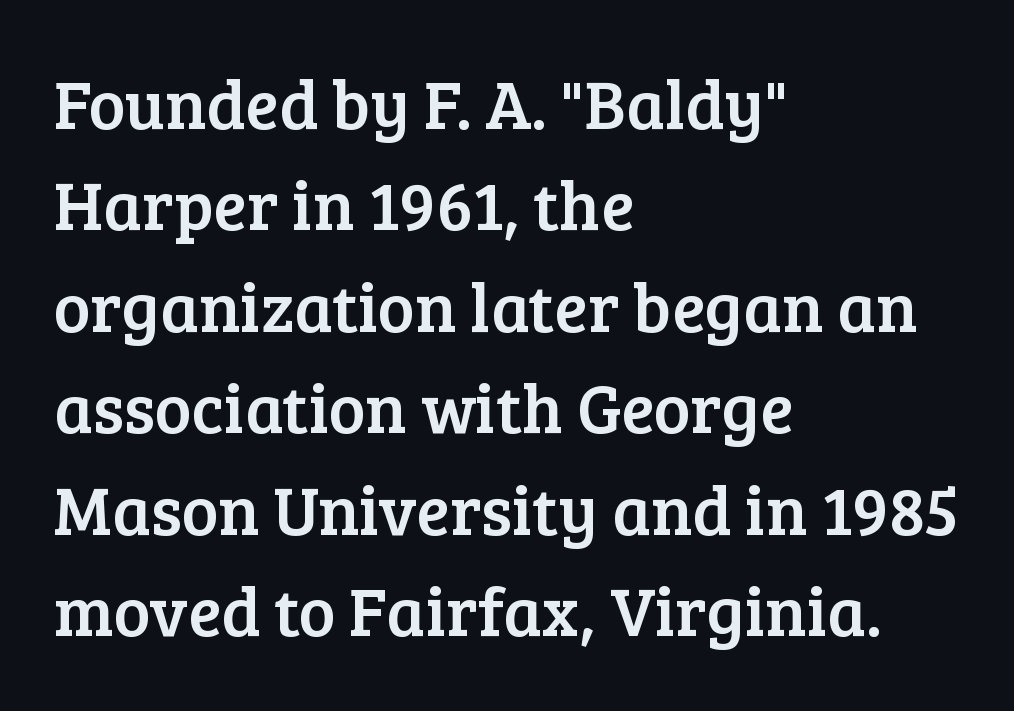
Type style note: has serifs. How would I describe the line gaps? Plain and ordinary. Do the characters align in a grid? No, the font is proportional. Each word holds together tightly as a unit, with standard inter-letter gaps. Any mark beneath the type? The region is blank. A student would call this left alignment; a typographer would say flush left, rag right.
